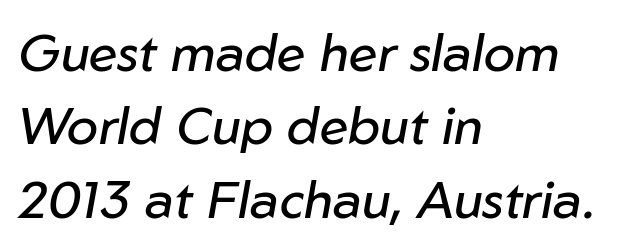
Heft: none added — not bold. The lines are quadded left. Proportional: the letters do not fall into vertical columns. The letters sit at their default tracking, neither squeezed nor spread. Yep, that's italic — everything's leaning. Just letters on the line, the space beneath them empty.
